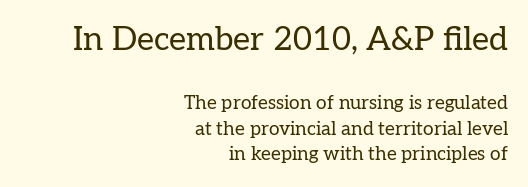
Q: Is the text bold? A: No.
Q: Is the text italic (slanted)? A: No, it is upright.
Q: Is the typeface a serif or a sans-serif typeface? A: Serif.
Q: Is the text underlined? A: No.
Q: How is the paragraph aligned? A: Right-aligned.
Q: Is the spacing between letters normal or unusually wide? A: Normal.
Q: Is the spacing between lines tight, normal or loose? A: Normal.
Q: Which block of text is set in a larger size, the first (top) or the second (bottom)? A: The first (top) one.
Q: Width (condensed, normal, or wide)? A: Normal.
Q: Stroke contrast? A: Low.
Q: x-height? A: Medium.
Q: Monospaced? A: No.
